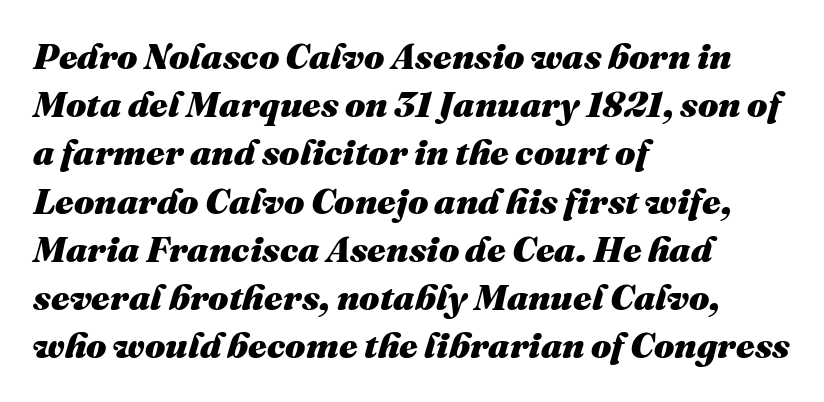
Q: Is the text bold? A: Yes.
Q: Is the text italic (slanted)? A: Yes, it leans right by about 16 degrees.
Q: Is the text underlined? A: No.
Q: How is the paragraph aligned? A: Left-aligned.
Q: Is the spacing between letters normal or unusually wide? A: Normal.
Q: Is the spacing between lines tight, normal or loose? A: Normal.
Q: Width (condensed, normal, or wide)? A: Normal.
Q: Stroke contrast? A: Medium.
Q: x-height? A: Medium.
Q: Monospaced? A: No.
